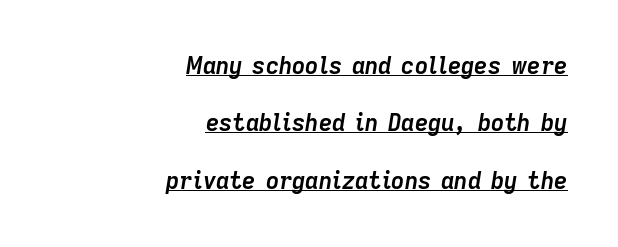
This sample carries an underscore along the baseline area. The rendering applies a slant to the glyphs. Strong, thick strokes mark this as bold type. Widely set lines give the paragraph a tall, airy silhouette.
